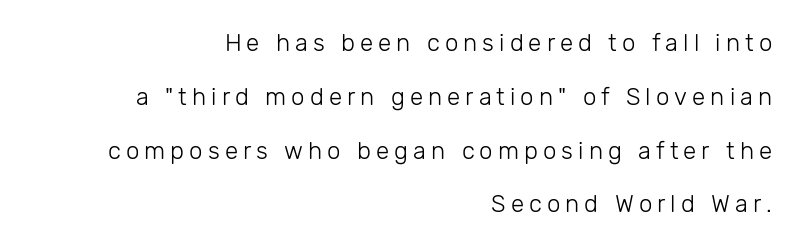
The image shows 24 px text type, upright; set right-aligned, loose line spacing (2.24x), unusually wide letter spacing (+0.21 em), not underlined.
